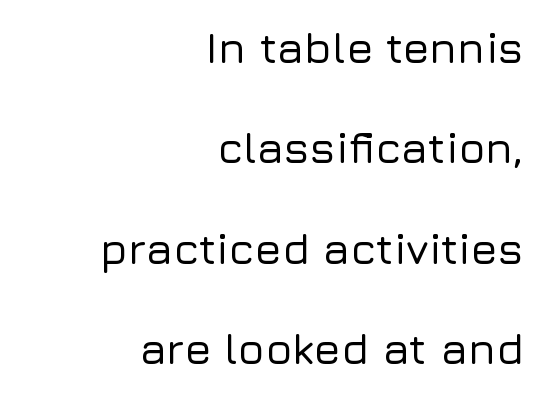
The rendering keeps characters at their native spacing. I'd call this a sans setting — the letters go barefoot. The foot of each line stays bare and open. Alignment: flush right. Spacing verdict: proportional, widths tailored to each character. Baseline-to-baseline distance is far greater than the letter height.
